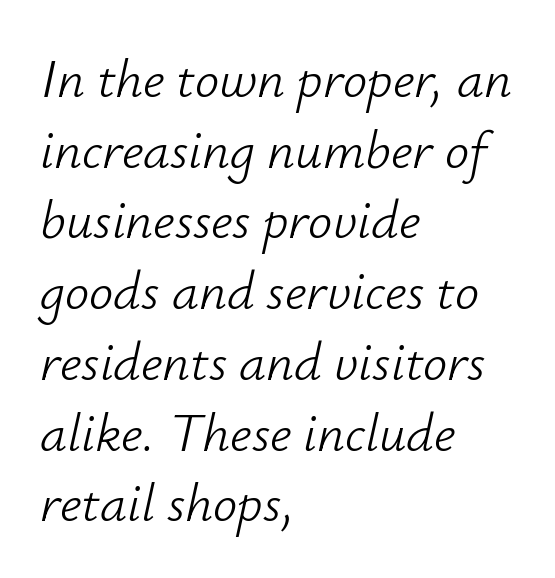
The image shows 54 px light type, italic (leaning right); set left-aligned, normal line spacing (1.31x), normal letter spacing, not underlined; low stroke contrast and a small x-height.
